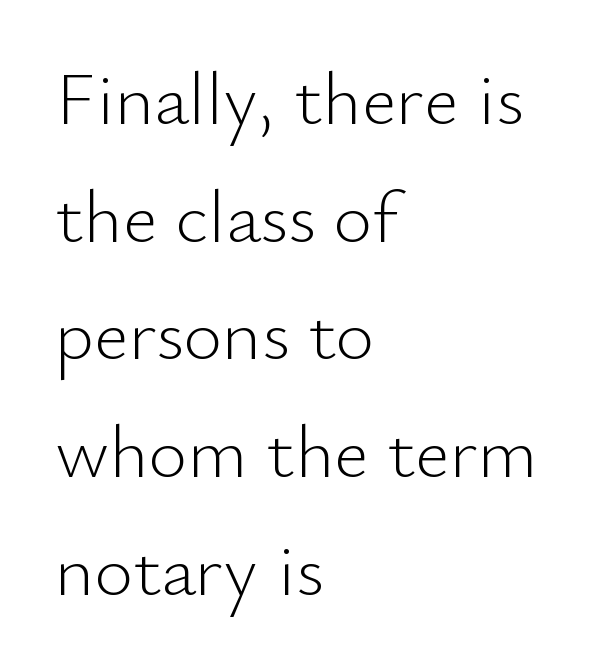
The image shows 75 px light sans-serif type, upright; set left-aligned, normal line spacing (1.57x), normal letter spacing, not underlined; low stroke contrast and a small x-height.
